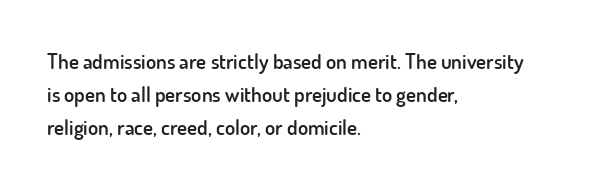
You could call the tracking neutral — neither tight nor loose. Which margin do the lines hug? The left one — the right edge is uneven. Regarding leading, the lines here are spaced in the standard way. Does the weight exceed regular? Yes, but only to semibold. The glyphs are unaccompanied by any horizontal stroke below them.
